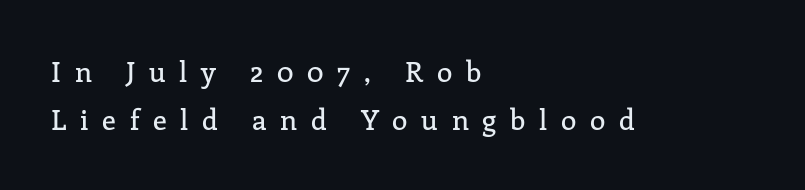
{"serif": "yes", "italic": "no", "width": "normal", "stroke_contrast": "low", "x_height": "medium", "monospaced": "no", "underline": "no", "align": "left", "line_spacing_ratio": 1.72, "letter_spacing": "wide", "letter_spacing_em": 0.49, "glyph_px": 28}
